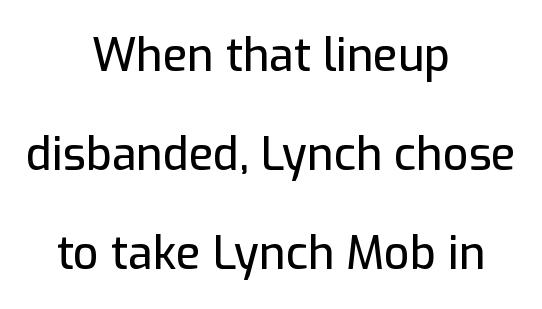
{"serif": "no", "italic": "no", "width": "normal", "stroke_contrast": "low", "x_height": "medium", "monospaced": "no", "underline": "no", "align": "center", "line_spacing": "loose", "line_spacing_ratio": 2.2, "letter_spacing": "normal", "letter_spacing_em": 0.0, "glyph_px": 45}
